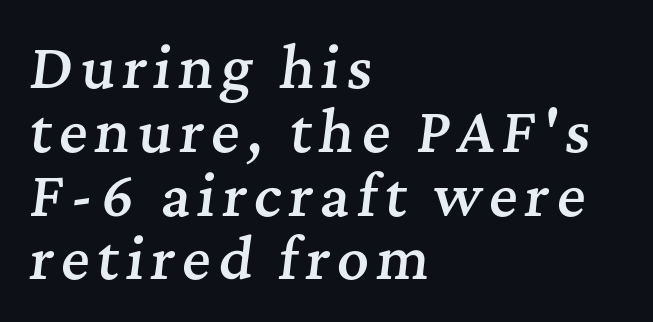
The image shows 55 px semibold serif type, italic (leaning right); set left-aligned, line spacing 1.16x, not underlined; medium stroke contrast and a medium x-height.
